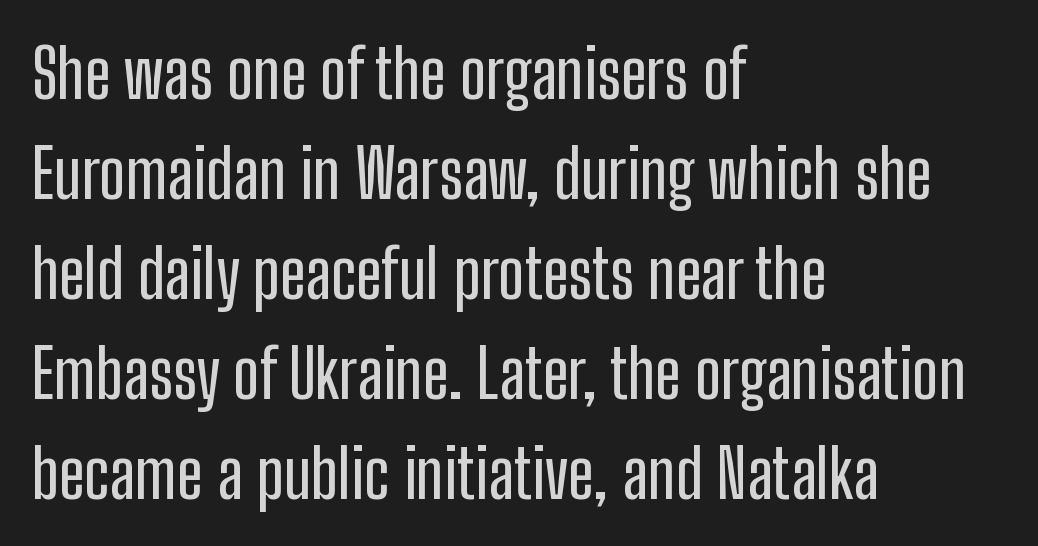
The image shows 68 px condensed sans-serif type, upright; set left-aligned, normal line spacing (1.47x), normal letter spacing, not underlined; low stroke contrast and a medium x-height.
